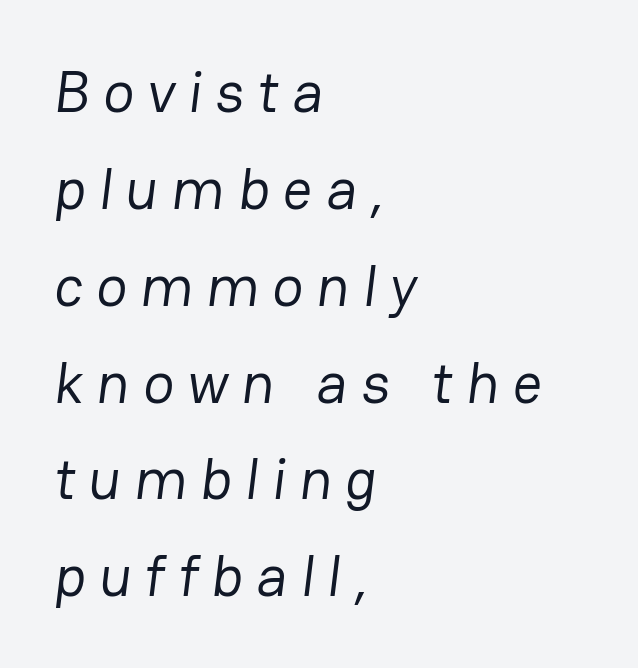
{"serif": "no", "bold": "no", "weight": "regular", "width": "normal", "stroke_contrast": "low", "x_height": "medium", "monospaced": "no", "underline": "no", "align": "left", "line_spacing": "normal", "line_spacing_ratio": 1.67, "letter_spacing": "wide", "letter_spacing_em": 0.23, "glyph_px": 58}
